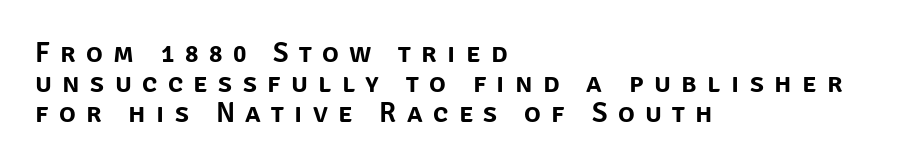
A roman cut, with each character standing at attention. These lines have a slow, spaced-out rhythm from letter to letter. The words here are not underlined. Reading down the block, your eye returns to a fixed left position each line. What's the leading like? Squeezed, with rows nearly overlapping. The characters display no serif detailing; their extremities are plain.
